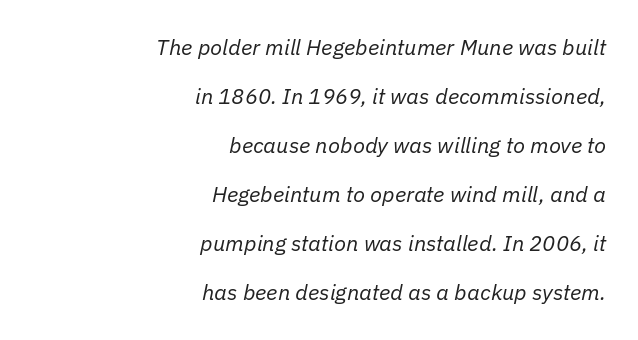
Q: Is the text bold? A: No.
Q: Is the text italic (slanted)? A: Yes, it leans right by about 11 degrees.
Q: Is the text underlined? A: No.
Q: How is the paragraph aligned? A: Right-aligned.
Q: Is the spacing between letters normal or unusually wide? A: Normal.
Q: Is the spacing between lines tight, normal or loose? A: Loose.
